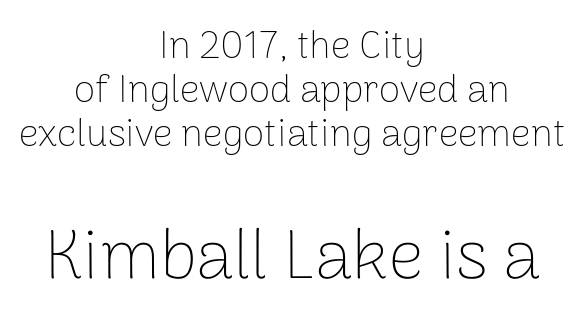
{"serif": "no", "italic": "no", "bold": "no", "weight": "thin", "width": "normal", "stroke_contrast": "low", "x_height": "medium", "monospaced": "no", "underline": "no", "align": "center", "line_spacing": "tight", "line_spacing_ratio": 1.13, "letter_spacing": "normal", "letter_spacing_em": 0.0, "larger_block": "second", "size_ratio": 1.77, "glyph_px": 69}
